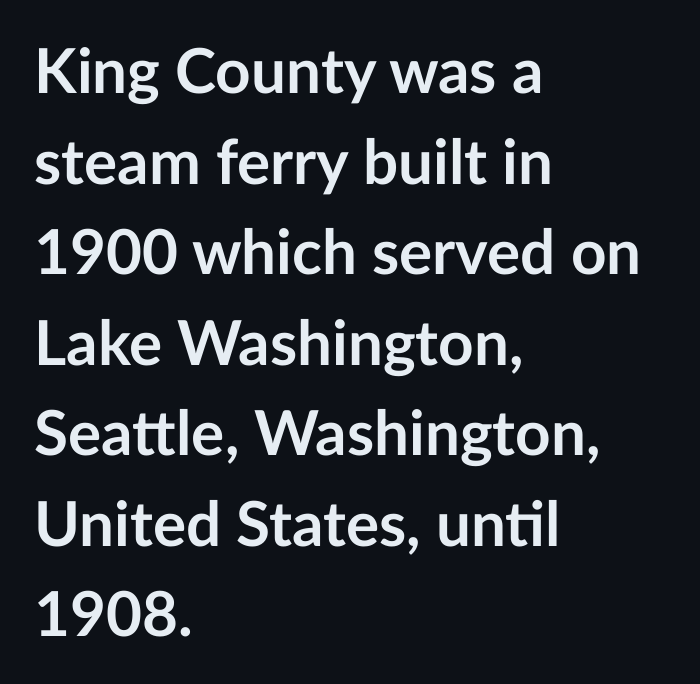
{"serif": "no", "italic": "no", "bold": "yes", "weight": "semibold", "width": "normal", "stroke_contrast": "low", "x_height": "medium", "monospaced": "no", "underline": "no", "align": "left", "line_spacing": "normal", "line_spacing_ratio": 1.46, "letter_spacing": "normal", "letter_spacing_em": 0.0, "glyph_px": 62}
